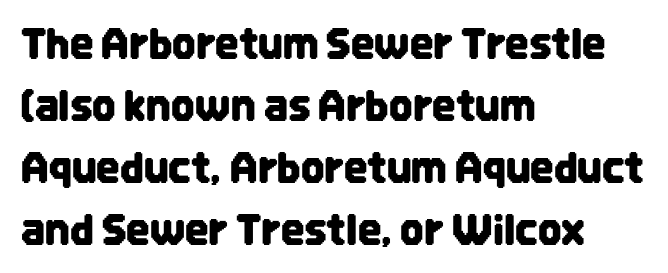
The image shows 41 px condensed sans-serif type, upright; set left-aligned, normal line spacing (1.51x), normal letter spacing, not underlined; low stroke contrast and a large x-height.
